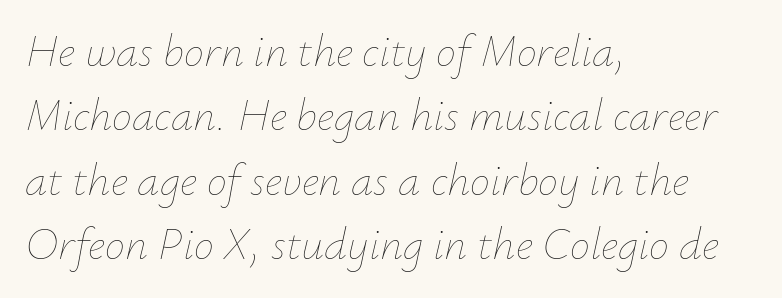
Q: Is the text bold? A: No.
Q: Is the text italic (slanted)? A: Yes, it leans right by about 12 degrees.
Q: Is the text underlined? A: No.
Q: How is the paragraph aligned? A: Left-aligned.
Q: Is the spacing between letters normal or unusually wide? A: Normal.
Q: Is the spacing between lines tight, normal or loose? A: Normal.
Q: Width (condensed, normal, or wide)? A: Normal.
Q: Stroke contrast? A: Low.
Q: x-height? A: Small.
Q: Monospaced? A: No.
